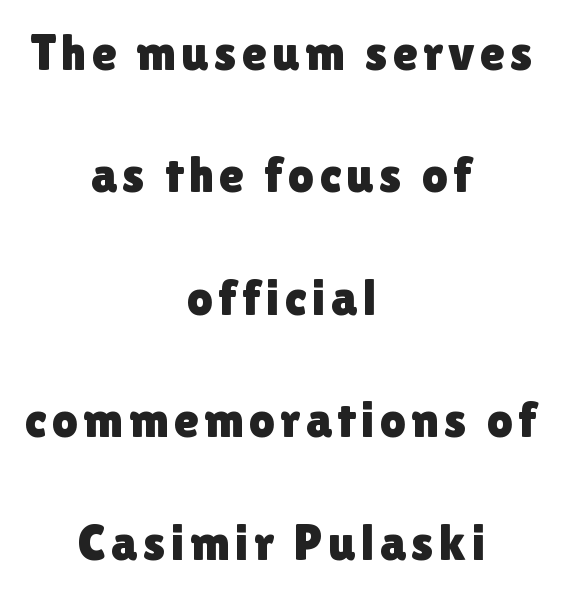
Q: Is the text italic (slanted)? A: No, it is upright.
Q: Is the typeface a serif or a sans-serif typeface? A: Sans-serif.
Q: Is the text underlined? A: No.
Q: How is the paragraph aligned? A: Centered.
Q: Is the spacing between lines tight, normal or loose? A: Loose.
Q: Width (condensed, normal, or wide)? A: Normal.
Q: x-height? A: Medium.
Q: Monospaced? A: No.
